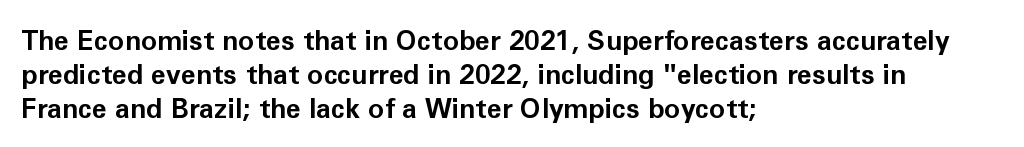
The image shows 27 px bold type, upright; set left-aligned, normal line spacing (1.26x), normal letter spacing, not underlined.
